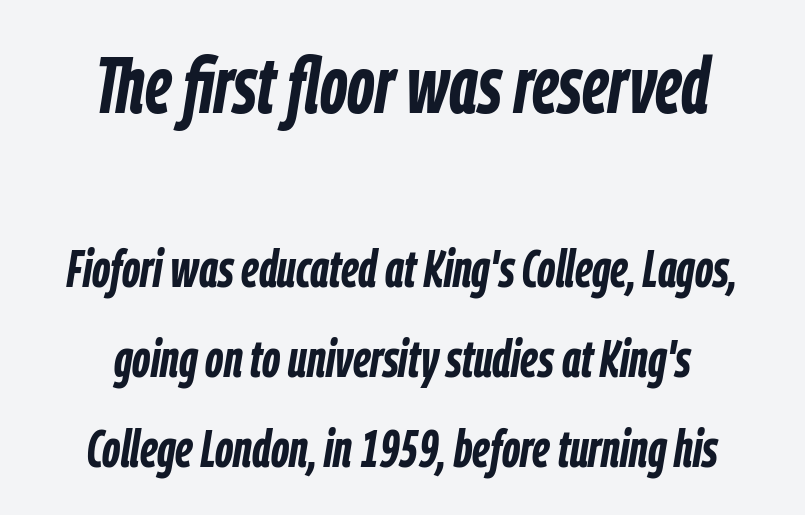
The setting favours the middle, as headings and verse often do. Check the space under the baseline: it is left empty. You get the large type first, then a drop to smaller type. The passage shown stacks its lines at a standard gap. Note the varied advance widths — an 'i' is clearly narrower than an 'm'.
